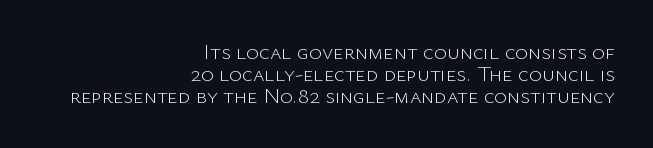
Q: Is the text bold? A: No.
Q: Is the text italic (slanted)? A: No, it is upright.
Q: Is the text underlined? A: No.
Q: How is the paragraph aligned? A: Right-aligned.
Q: Is the spacing between letters normal or unusually wide? A: Normal.
Q: Is the spacing between lines tight, normal or loose? A: Tight.
